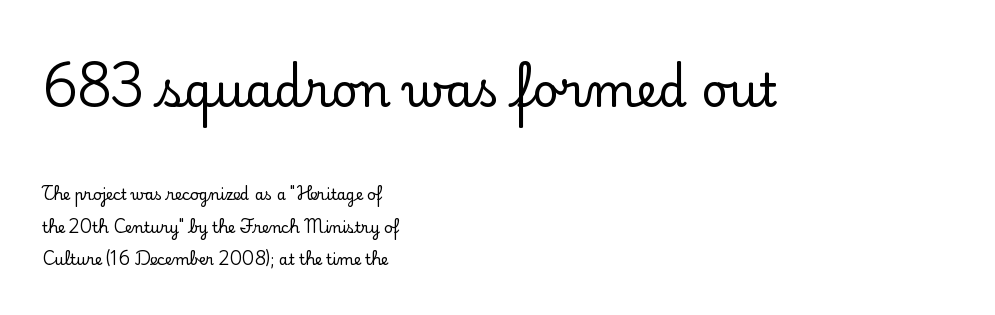
Q: Is the text italic (slanted)? A: No, it is upright.
Q: Is the typeface a serif or a sans-serif typeface? A: Serif.
Q: Is the text underlined? A: No.
Q: How is the paragraph aligned? A: Left-aligned.
Q: Is the spacing between letters normal or unusually wide? A: Normal.
Q: Is the spacing between lines tight, normal or loose? A: Loose.
Q: Which block of text is set in a larger size, the first (top) or the second (bottom)? A: The first (top) one.
Q: Width (condensed, normal, or wide)? A: Normal.
Q: Stroke contrast? A: Low.
Q: x-height? A: Small.
Q: Monospaced? A: No.
